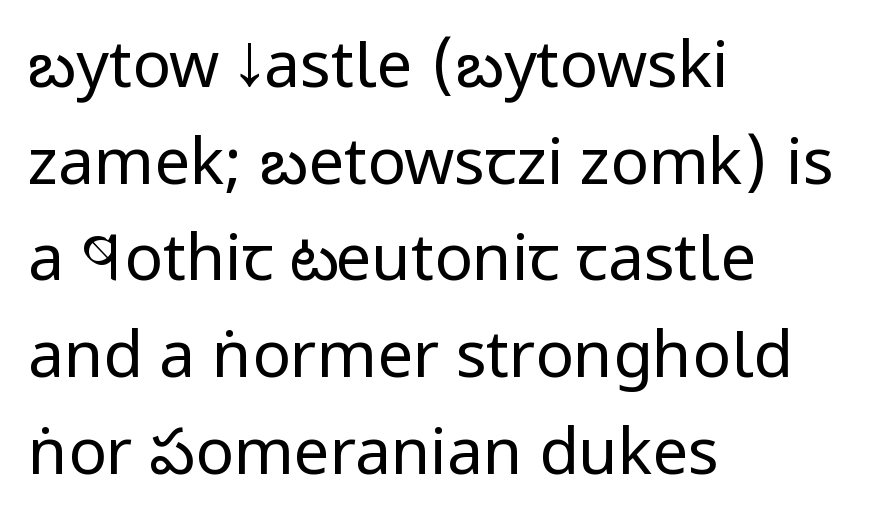
The image shows 64 px regular-weight, condensed sans-serif type, upright; set left-aligned, normal line spacing (1.51x), normal letter spacing, not underlined; low stroke contrast and a large x-height.
